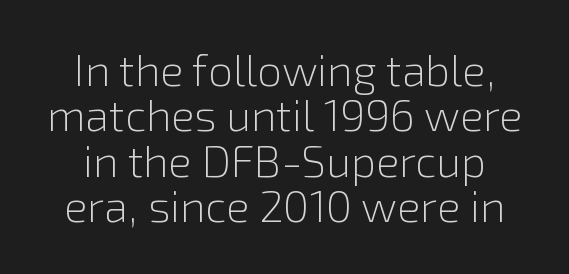
{"serif": "no", "italic": "no", "bold": "no", "weight": "light", "width": "normal", "x_height": "medium", "monospaced": "no", "underline": "no", "line_spacing": "tight", "line_spacing_ratio": 1.03, "letter_spacing": "normal", "letter_spacing_em": 0.0, "glyph_px": 44}
